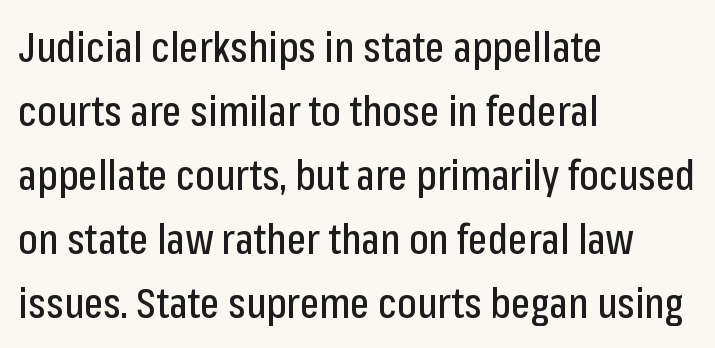
This sample uses an upright cut, with every glyph sitting square on the baseline. Any mark beneath the type? The region is blank. Reading down the column, the eye jumps a familiar distance to each next line. The letters advance in unequal steps, a hallmark of proportional type.
